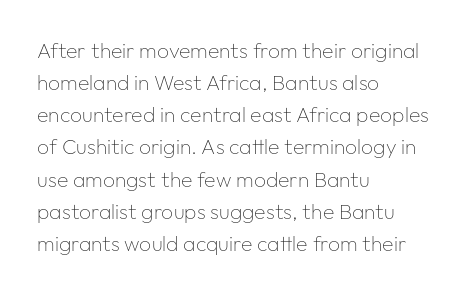
Is the block centered? No — it sits flush against the left margin. Honestly, the row spacing looks completely unremarkable. Check under the words: just untouched page. Ascenders rise straight up at ninety degrees. Nobody touched the tracking dial on this one.
